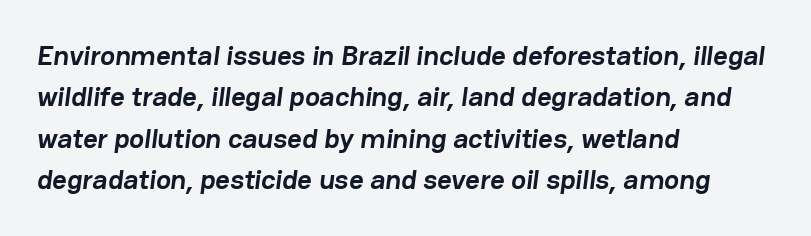
The image shows 28 px semibold sans-serif type; set left-aligned, normal line spacing (1.48x), normal letter spacing, not underlined; low stroke contrast and a medium x-height.
